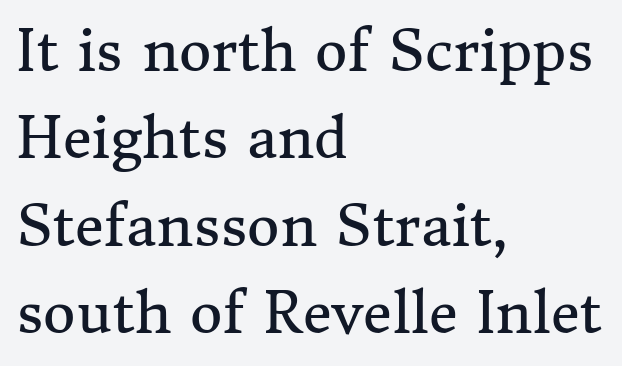
Looks like regular typesetting: each glyph gets only the width it needs. This sample uses an upright cut, with every glyph sitting square on the baseline. Compared with typical paragraphs, the rows here are spaced about the same. Descender tails drop into unmarked territory. The ragged edge is on the right, which tells us the setting is flush left.
